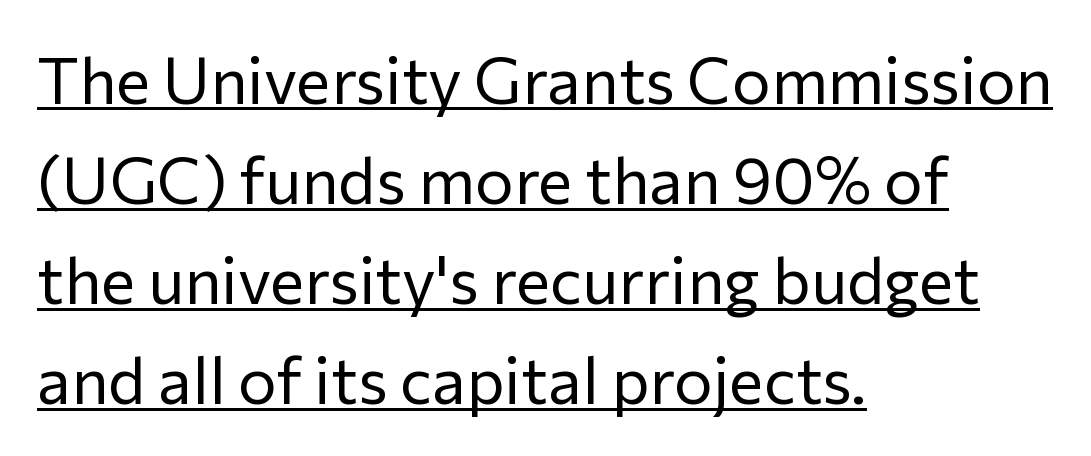
{"serif": "no", "italic": "no", "bold": "no", "weight": "regular", "width": "normal", "stroke_contrast": "low", "x_height": "medium", "monospaced": "no", "underline": "yes", "align": "left", "line_spacing": "normal", "line_spacing_ratio": 1.54, "letter_spacing": "normal", "letter_spacing_em": 0.0, "glyph_px": 65}
